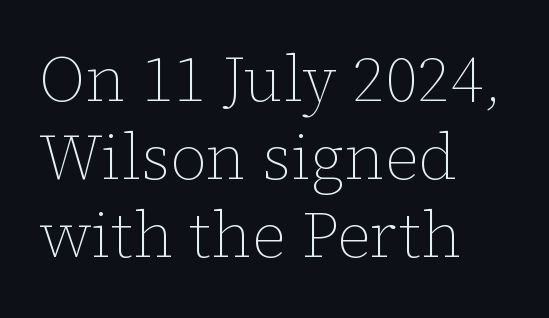
Stroke thickness stays within the range of a standard reading face or lighter. No extra tracking has been applied to these lines. The ragged edge is on the right, which tells us the setting is flush left. The area under the type is left untouched.
